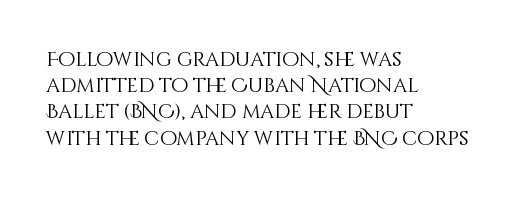
{"italic": "no", "bold": "no", "underline": "no", "align": "left", "line_spacing": "normal", "line_spacing_ratio": 1.31, "letter_spacing": "normal", "letter_spacing_em": 0.0, "glyph_px": 20}
